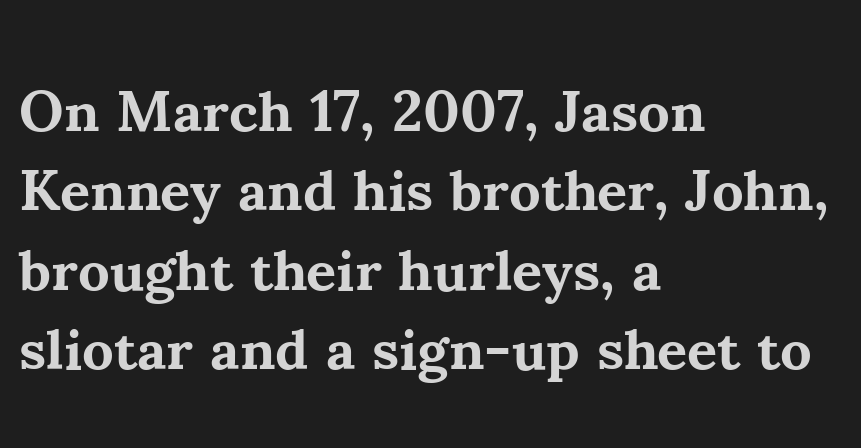
Rendered with straight, roman letterforms. A bare baseline throughout the passage. If you drew a ruler down the left edge, every line would touch it. Is the type bold? Yes — the strokes are clearly thick and heavy. A typesetter would call this leading conventional body-copy spacing.
